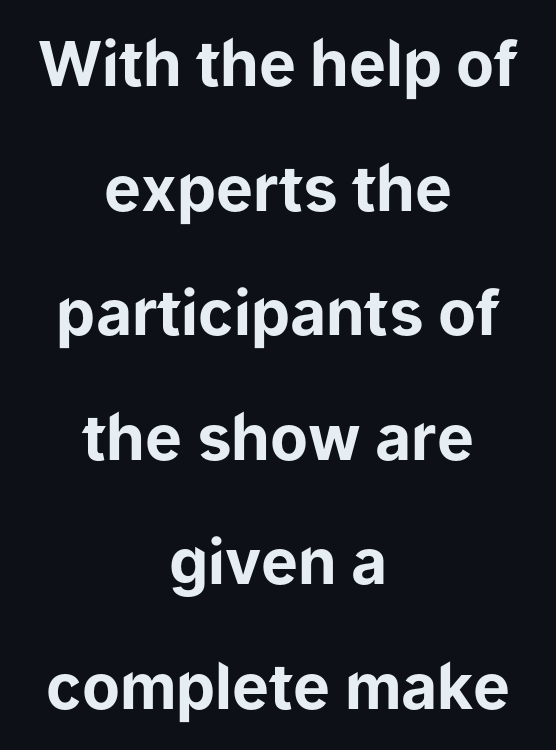
The letters advance in unequal steps, a hallmark of proportional type. Which margin do the lines hug? Neither — every line sits in the middle. Words float on clear page, feet unadorned. These lines are composed in type without serifs.
